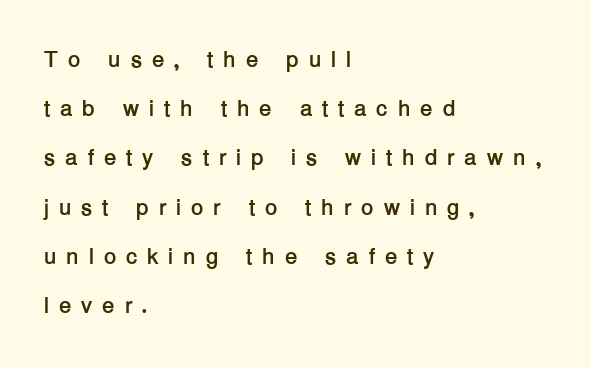
The text block is weighted toward the left margin, trailing off unevenly rightward. Caption: expanded tracking, letters set apart. The characters look thick and weighty, a clear bold. Rows of type keep a wide berth in the vertical direction. It's the straight-up-and-down kind of type. The passage shown is not underscored anywhere.
